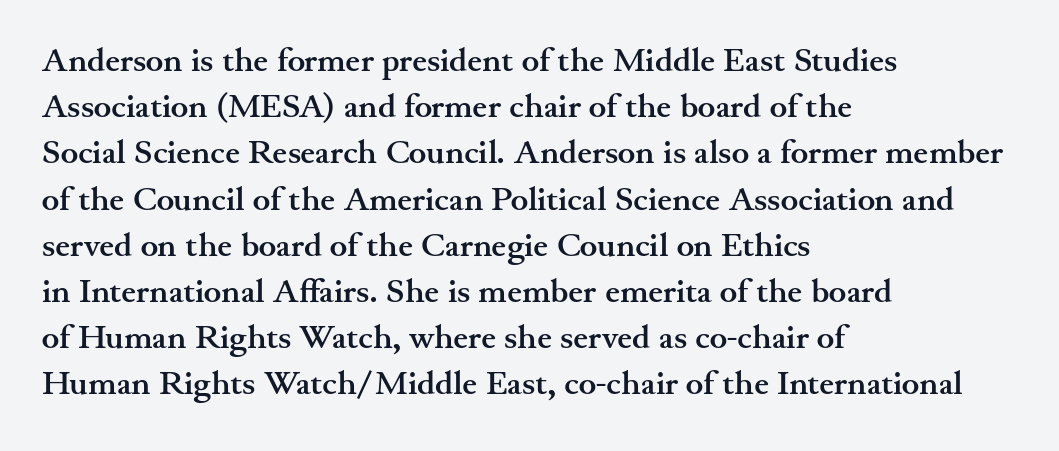
Underlining? Definitely not there. Nothing unusual about the tracking: characters are spaced as the font intends. If you measured baseline to baseline, you'd find a middling distance. Compared with an ordinary text face, these strokes are far heavier — a full bold. The rag falls on the right side of this text block.
